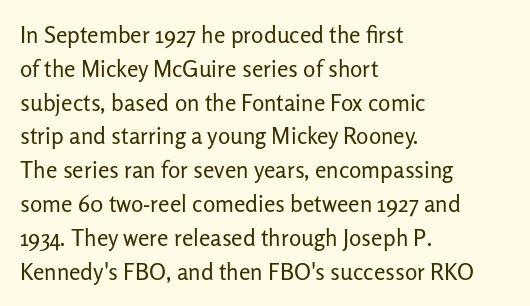
Just letters on the line, the space beneath them empty. Evenly set lines give the paragraph a standard silhouette. Heft: none added — not bold. Notice how the passage keeps a crisp vertical edge on the left only. No extra tracking has been applied to these lines. A roman cut, with each character standing at attention.
